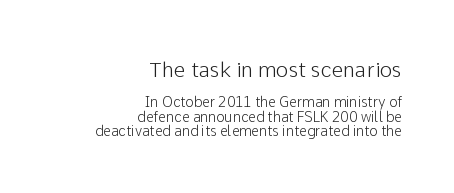
Q: Is the text italic (slanted)? A: No, it is upright.
Q: Is the text underlined? A: No.
Q: How is the paragraph aligned? A: Right-aligned.
Q: Is the spacing between letters normal or unusually wide? A: Normal.
Q: Is the spacing between lines tight, normal or loose? A: Tight.
Q: Which block of text is set in a larger size, the first (top) or the second (bottom)? A: The first (top) one.
